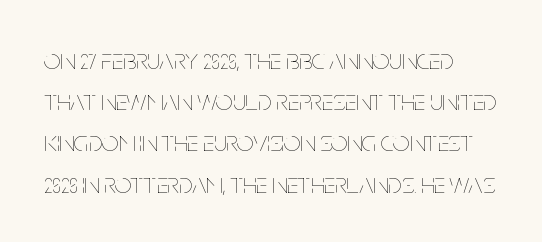
{"italic": "no", "bold": "no", "weight": "thin", "width": "condensed", "stroke_contrast": "low", "x_height": "large", "monospaced": "no", "underline": "no", "line_spacing": "normal", "line_spacing_ratio": 1.42, "letter_spacing": "normal", "letter_spacing_em": 0.0, "glyph_px": 29}
